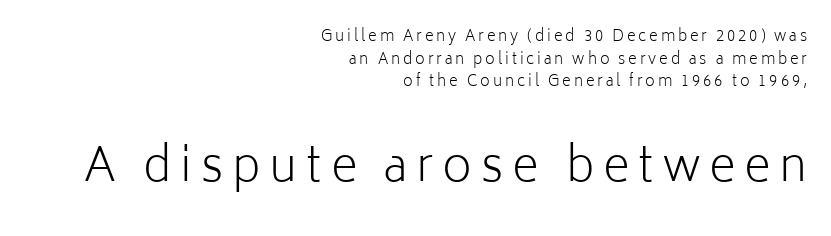
The image shows 46 px light sans-serif type, upright; set right-aligned, normal line spacing (1.51x), not underlined; the second (bottom) block is 3.07x larger; low stroke contrast and a medium x-height.
